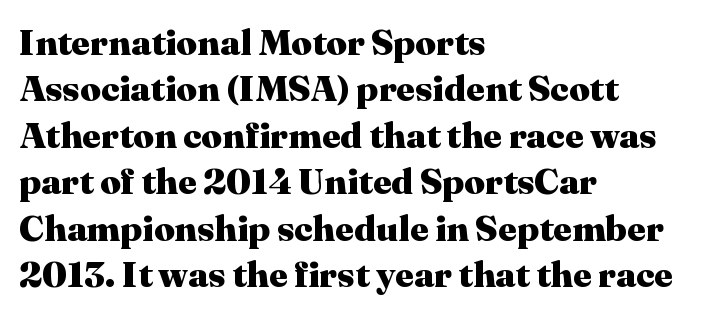
The image shows 36 px heavy serif type, upright; set left-aligned, normal line spacing (1.29x), normal letter spacing, not underlined; medium stroke contrast and a medium x-height.
